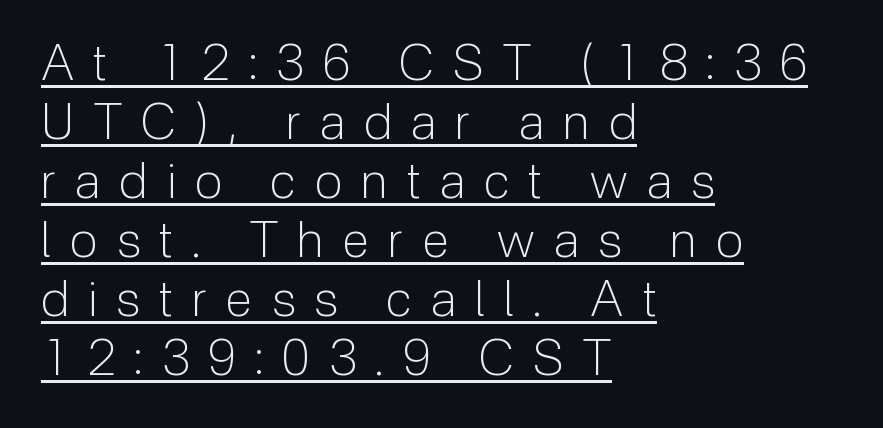
The axis of the letterforms is exactly vertical. The gaps between neighbouring characters are conspicuously large. Unlike a traditional serif, this face leaves its strokes unadorned. Where is the straight margin? On the left. Proportional: the letters do not fall into vertical columns. A continuous stroke trails under the words, as in a hyperlink.
